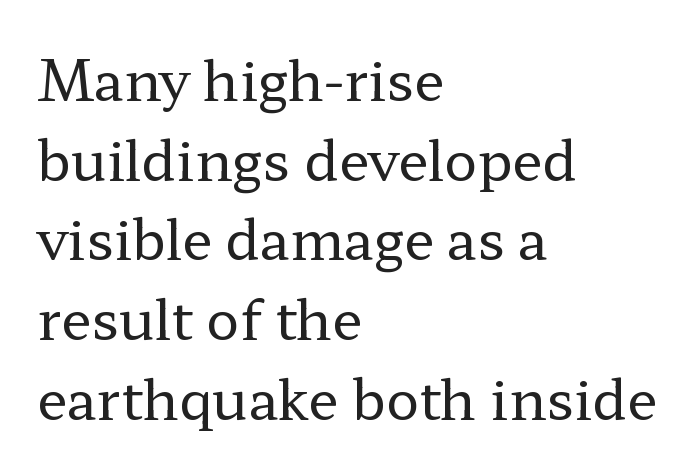
Q: Is the text bold? A: No.
Q: Is the text italic (slanted)? A: No, it is upright.
Q: Is the typeface a serif or a sans-serif typeface? A: Serif.
Q: Is the text underlined? A: No.
Q: How is the paragraph aligned? A: Left-aligned.
Q: Is the spacing between letters normal or unusually wide? A: Normal.
Q: Is the spacing between lines tight, normal or loose? A: Normal.
Q: Width (condensed, normal, or wide)? A: Wide.
Q: Stroke contrast? A: Low.
Q: x-height? A: Medium.
Q: Monospaced? A: No.
